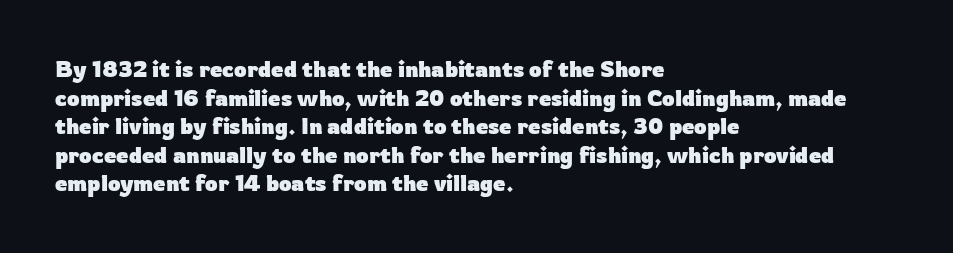
Q: Is the text bold? A: Yes.
Q: Is the text italic (slanted)? A: No, it is upright.
Q: Is the text underlined? A: No.
Q: How is the paragraph aligned? A: Left-aligned.
Q: Is the spacing between letters normal or unusually wide? A: Normal.
Q: Is the spacing between lines tight, normal or loose? A: Normal.
